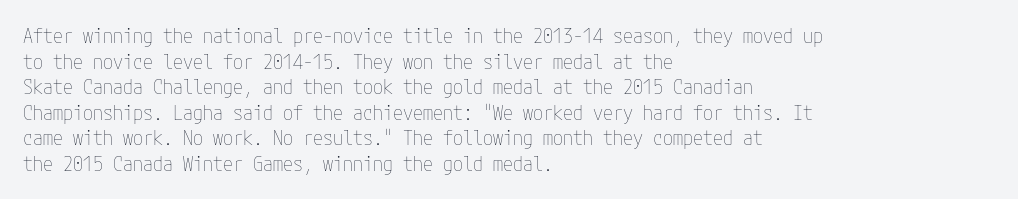
{"italic": "no", "bold": "no", "underline": "no", "align": "left", "line_spacing": "normal", "line_spacing_ratio": 1.28, "letter_spacing": "normal", "letter_spacing_em": 0.0, "glyph_px": 20}
